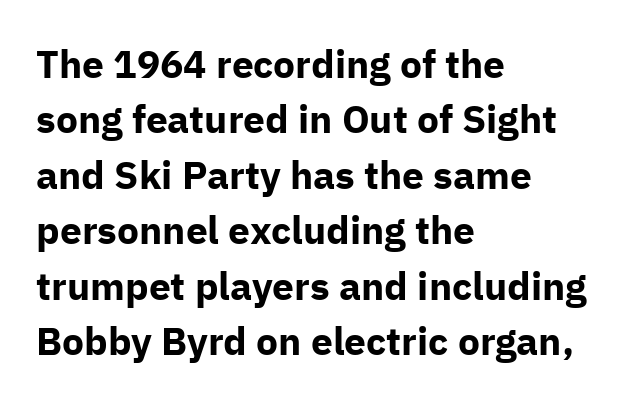
Q: Is the text bold? A: Yes.
Q: Is the text italic (slanted)? A: No, it is upright.
Q: Is the typeface a serif or a sans-serif typeface? A: Sans-serif.
Q: Is the text underlined? A: No.
Q: How is the paragraph aligned? A: Left-aligned.
Q: Is the spacing between letters normal or unusually wide? A: Normal.
Q: Is the spacing between lines tight, normal or loose? A: Normal.
Q: Width (condensed, normal, or wide)? A: Normal.
Q: Stroke contrast? A: Low.
Q: x-height? A: Medium.
Q: Monospaced? A: No.
